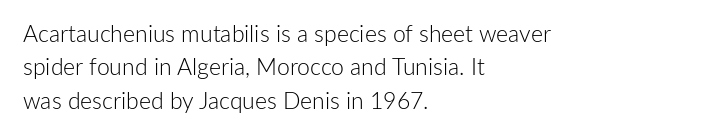
{"italic": "no", "bold": "no", "underline": "no", "align": "left", "line_spacing": "normal", "line_spacing_ratio": 1.45, "letter_spacing": "normal", "letter_spacing_em": 0.0, "glyph_px": 23}
